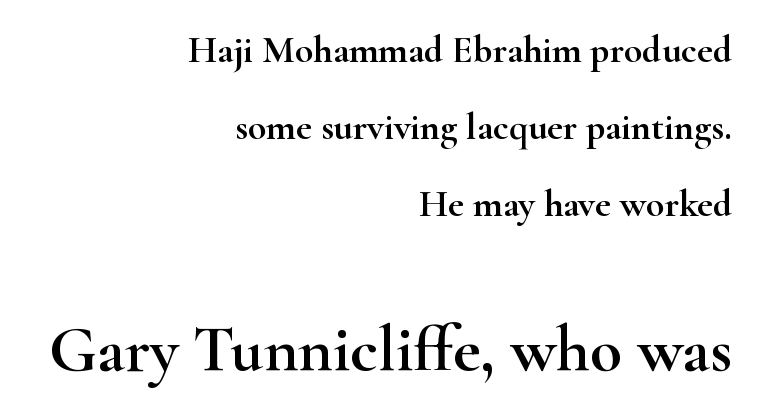
Loosely led — the rows are spread out. In terms of posture, this sample is upright. The lower block of text is set noticeably larger than the block above it. This sample uses a serif face. Lines of text with bare space underneath. What stands out about the letter spacing? Nothing — it is the standard amount.
